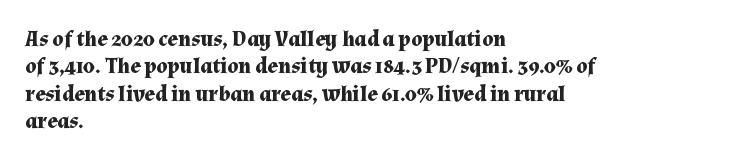
Q: Is the text bold? A: Yes.
Q: Is the text italic (slanted)? A: No, it is upright.
Q: Is the text underlined? A: No.
Q: How is the paragraph aligned? A: Left-aligned.
Q: Is the spacing between letters normal or unusually wide? A: Normal.
Q: Is the spacing between lines tight, normal or loose? A: Normal.
